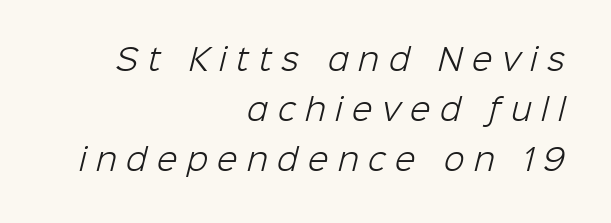
Q: Is the text bold? A: No.
Q: Is the typeface a serif or a sans-serif typeface? A: Sans-serif.
Q: Is the text underlined? A: No.
Q: How is the paragraph aligned? A: Right-aligned.
Q: Is the spacing between letters normal or unusually wide? A: Unusually wide.
Q: Is the spacing between lines tight, normal or loose? A: Normal.
Q: Width (condensed, normal, or wide)? A: Normal.
Q: Stroke contrast? A: Low.
Q: x-height? A: Medium.
Q: Monospaced? A: No.
